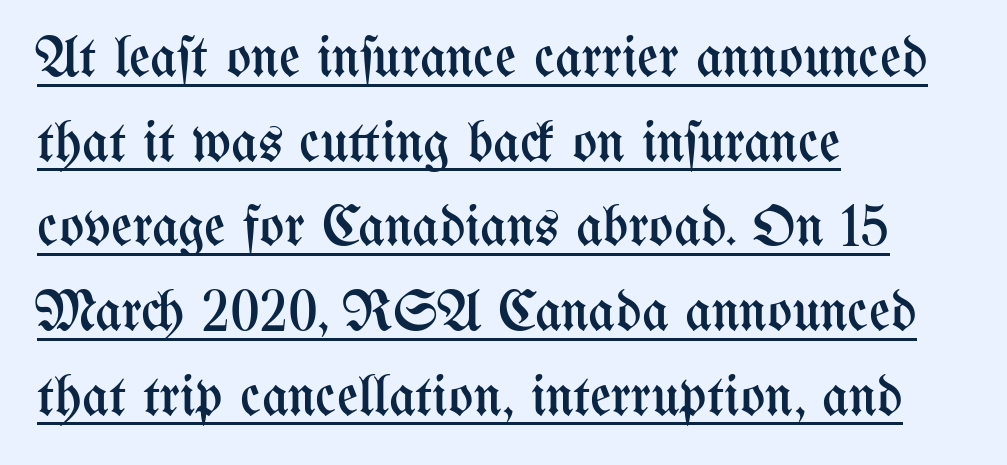
The image shows 58 px regular-weight, condensed type, upright; set left-aligned, normal line spacing (1.46x), normal letter spacing, underlined; medium stroke contrast and a medium x-height.
